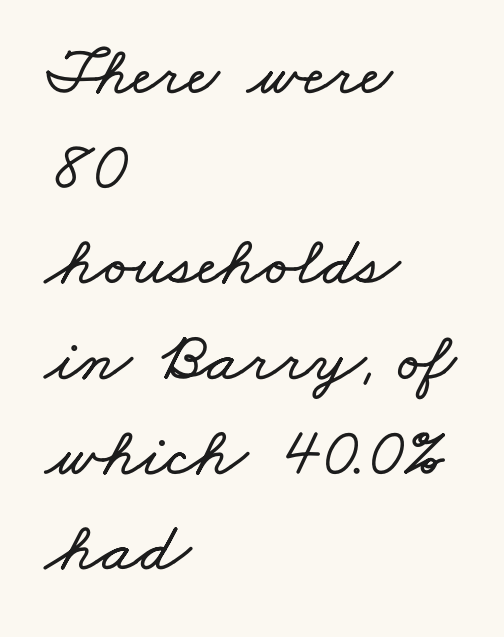
The image shows 70 px wide type; set left-aligned, normal line spacing (1.36x), normal letter spacing, not underlined; low stroke contrast and a small x-height.
